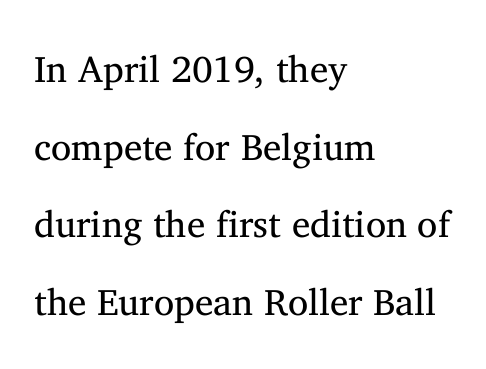
The font sits on the lighter half of the weight spectrum, regular included. You could not count columns in this text — the font is proportionally spaced. One glance says open: line gaps are wider than usual. A bare baseline throughout the passage. The lettering stays uniformly vertical, giving the passage a roman look.
